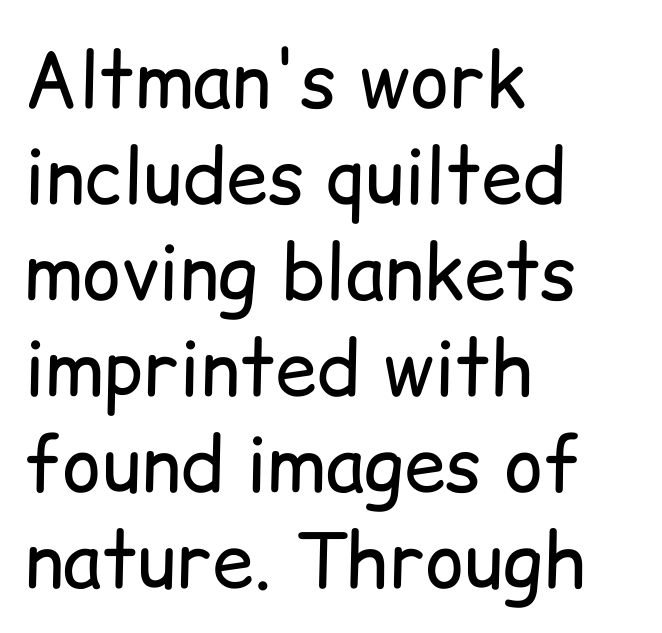
The image shows 75 px regular-weight sans-serif type, upright; set left-aligned, normal line spacing (1.28x), normal letter spacing, not underlined; low stroke contrast and a medium x-height.
